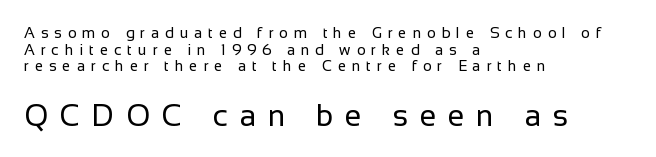
The ragged edge is on the right, which tells us the setting is flush left. Posture: vertical. The line texture is sparse and dotted thanks to wide tracking. Character size in the trailing block exceeds that of the leading block. Looks like regular typesetting: each glyph gets only the width it needs.
